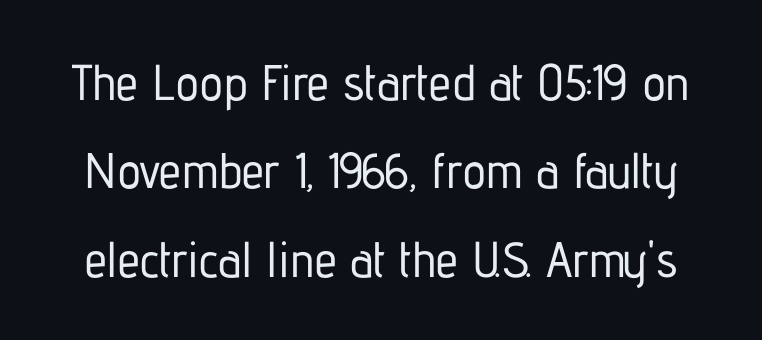
The image shows 50 px condensed sans-serif type, upright; set line spacing 1.77x, normal letter spacing, not underlined; low stroke contrast and a medium x-height.
